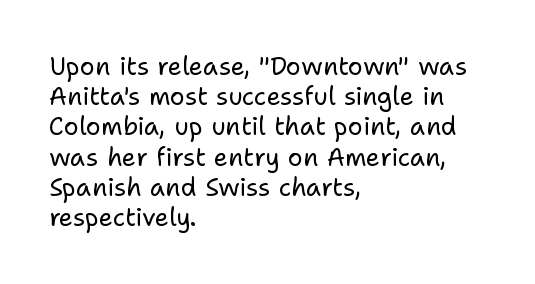
In terms of posture, this sample is upright. The rendering keeps characters at their native spacing. Caption: face not bold, strokes unweighted. The string is rendered with underlining switched off. Horizontal alignment here is leftward, the default for most running prose.
